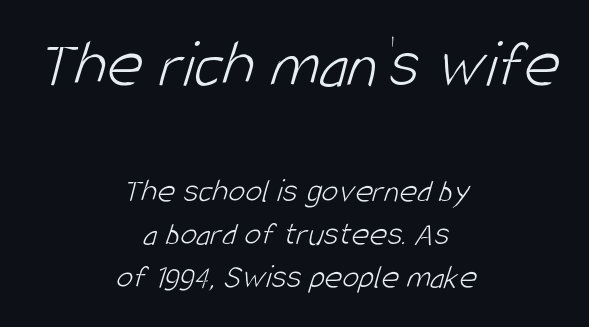
Each letter keeps its own natural width here, so spacing adapts to shape. Check where the strokes stop: nothing finishes them off — pure sans. Horizontal alignment here is central, giving a formal, balanced look. The passage shown stacks its lines at a standard gap.
